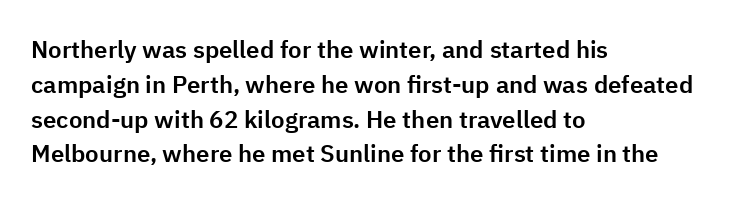
This sample keeps an unexceptional amount of space between lines. These lines keep a tight, regular rhythm from letter to letter. Every stem runs plumb, perpendicular to the baseline. Reading down the block, your eye returns to a fixed left position each line. The string is rendered with underlining switched off.
